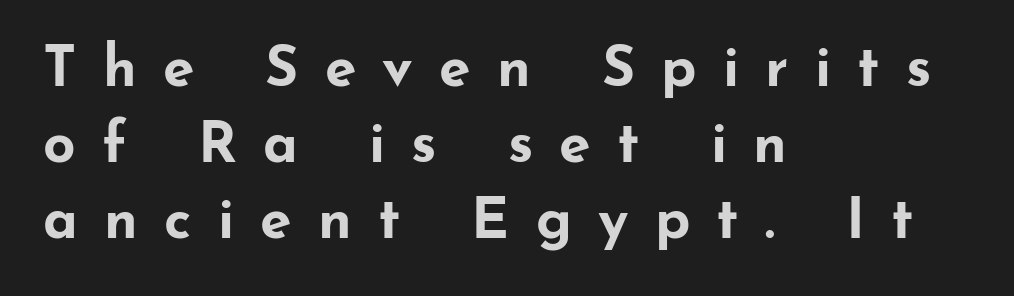
A typesetter would call this heavily tracked-out type. The typeface chosen for these lines omits serifs. Notice how the passage keeps a crisp vertical edge on the left only. Normally led — the rows are evenly, conventionally spaced. The face used here is proportionally spaced, like ordinary book or web type. Bold? Absolutely — the strokes are thick and heavy.
